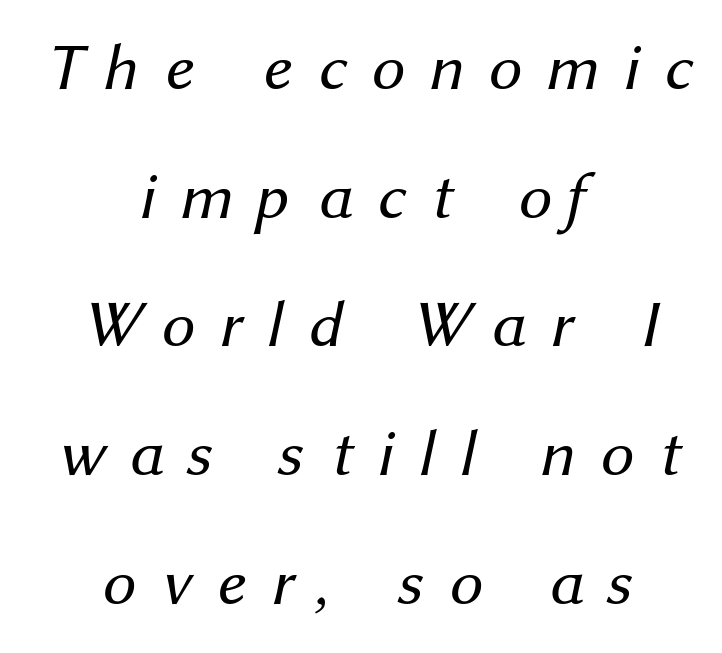
Substantial extra tracking has been applied to these lines. Underlining? Definitely not there. The text block is weighted toward neither margin, spreading evenly from the middle. A typesetter would call this proportional, since set widths differ per character.
